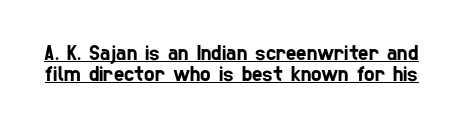
Q: Is the text underlined? A: Yes.
Q: Is the spacing between letters normal or unusually wide? A: Normal.
Q: Is the spacing between lines tight, normal or loose? A: Tight.
